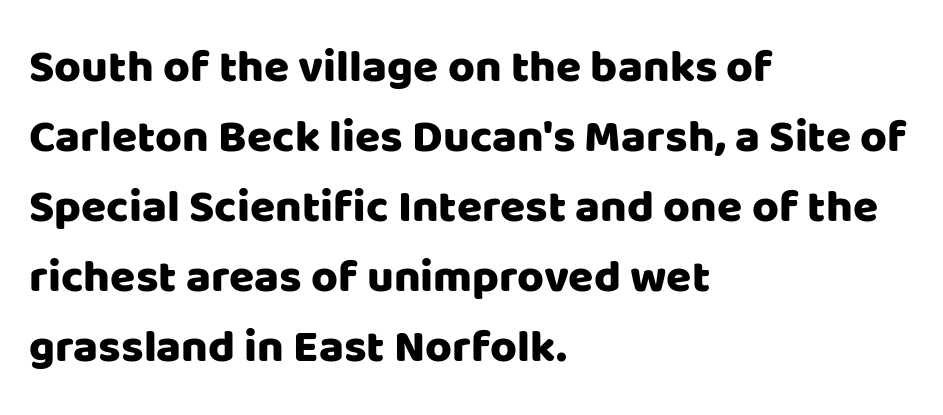
Q: Is the text italic (slanted)? A: No, it is upright.
Q: Is the typeface a serif or a sans-serif typeface? A: Sans-serif.
Q: Is the text underlined? A: No.
Q: How is the paragraph aligned? A: Left-aligned.
Q: Is the spacing between letters normal or unusually wide? A: Normal.
Q: Is the spacing between lines tight, normal or loose? A: Normal.
Q: Width (condensed, normal, or wide)? A: Normal.
Q: Stroke contrast? A: Low.
Q: x-height? A: Large.
Q: Monospaced? A: No.
